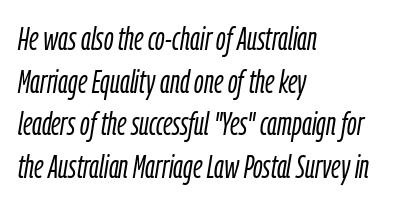
The image shows 33 px light, condensed type, italic (leaning right); set left-aligned, normal line spacing (1.29x), normal letter spacing, not underlined; low stroke contrast and a medium x-height.
